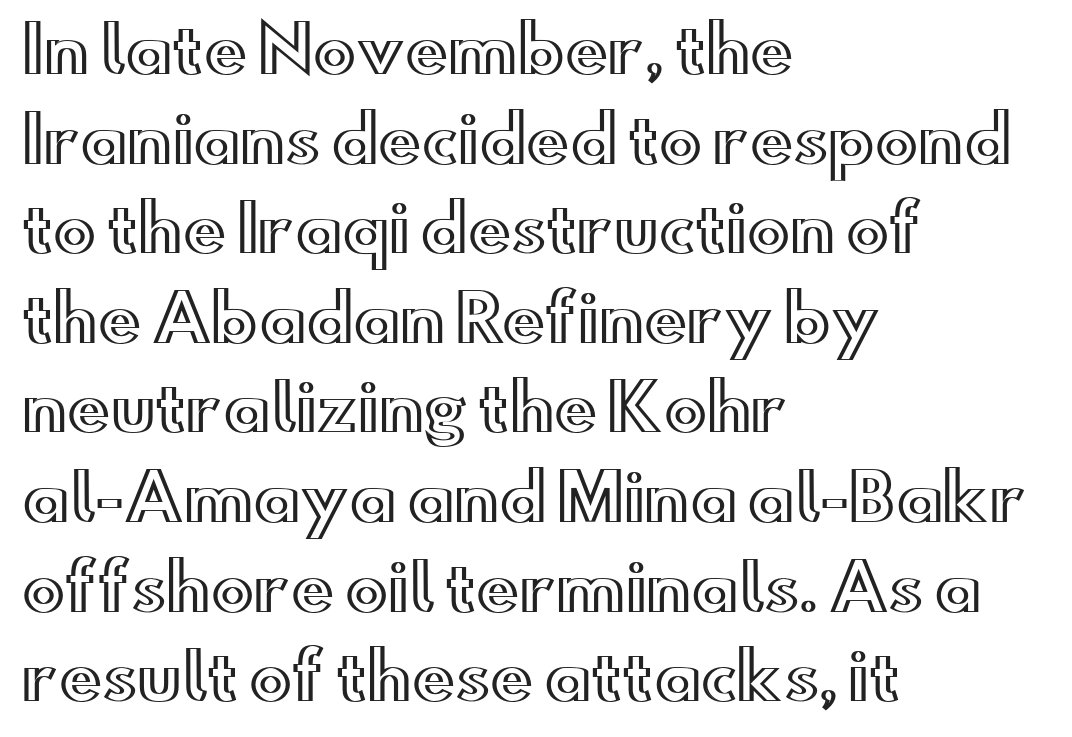
The passage shown has conventional tracking throughout. The lines in this sample share a left origin and differ only in where they stop. The rendering uses natural spacing where letterforms have individual widths. The axis of the letterforms is exactly vertical. What's the leading like? Ordinary, nothing unusual.
